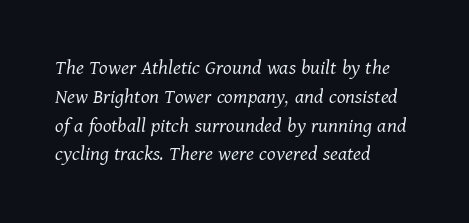
The image shows 22 px text type, italic (leaning right); set left-aligned, normal line spacing (1.31x), normal letter spacing, not underlined.
